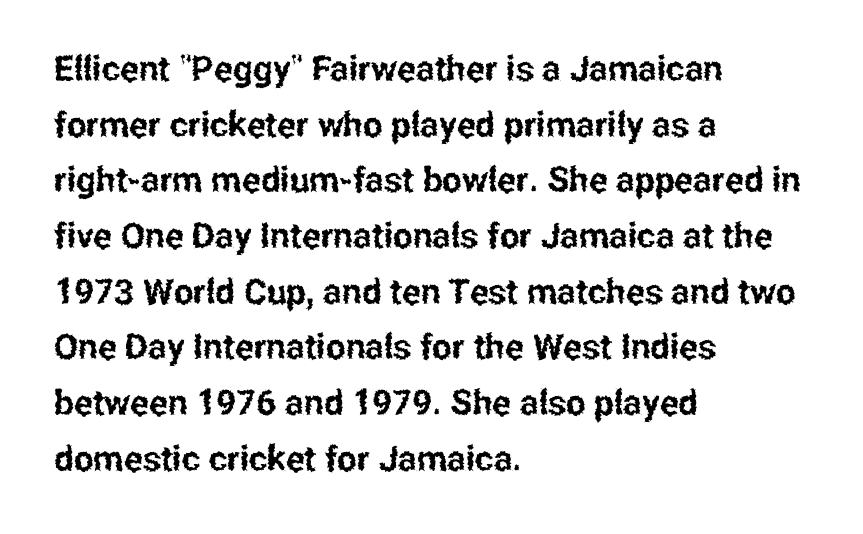
Every character sits straight up, as roman type does. The area under the type is left untouched. This sample is left-justified, so line endings fall wherever the words run out. The characters display no serif detailing; their extremities are plain.
